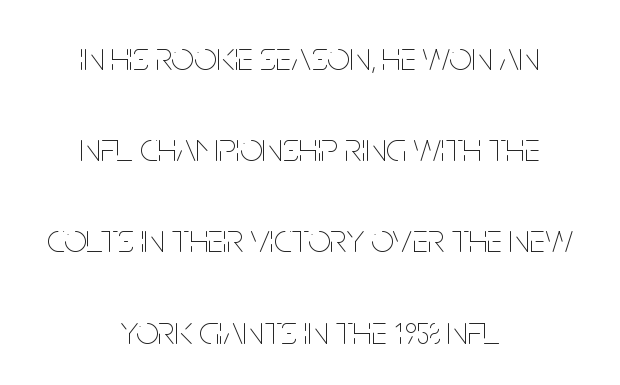
Q: Is the text bold? A: No.
Q: Is the text italic (slanted)? A: No, it is upright.
Q: Is the text underlined? A: No.
Q: How is the paragraph aligned? A: Centered.
Q: Is the spacing between letters normal or unusually wide? A: Normal.
Q: Is the spacing between lines tight, normal or loose? A: Loose.
Q: Width (condensed, normal, or wide)? A: Condensed.
Q: Stroke contrast? A: Low.
Q: x-height? A: Large.
Q: Monospaced? A: No.
